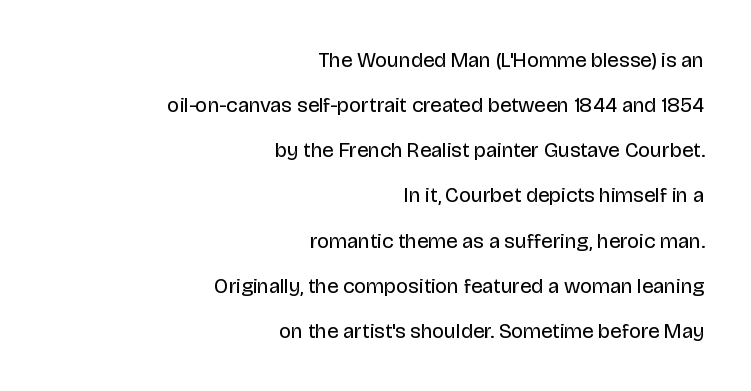
The image shows 21 px text type, upright; set right-aligned, loose line spacing (2.15x), normal letter spacing, not underlined.
